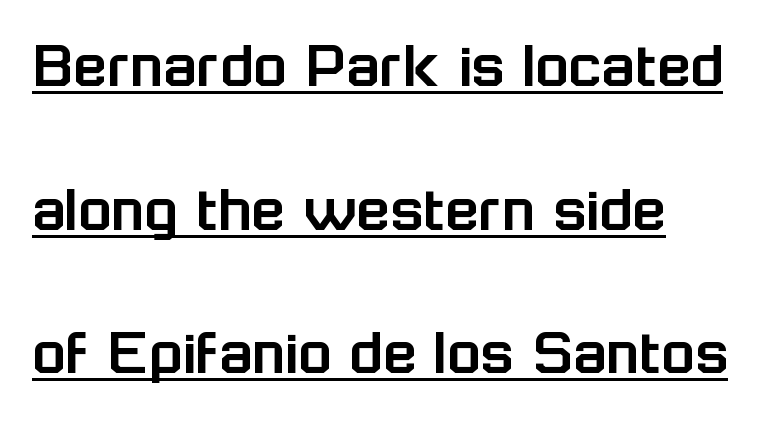
Q: Is the text italic (slanted)? A: No, it is upright.
Q: Is the typeface a serif or a sans-serif typeface? A: Sans-serif.
Q: Is the text underlined? A: Yes.
Q: Is the spacing between letters normal or unusually wide? A: Normal.
Q: Is the spacing between lines tight, normal or loose? A: Loose.
Q: Width (condensed, normal, or wide)? A: Normal.
Q: Stroke contrast? A: Low.
Q: x-height? A: Medium.
Q: Monospaced? A: No.
